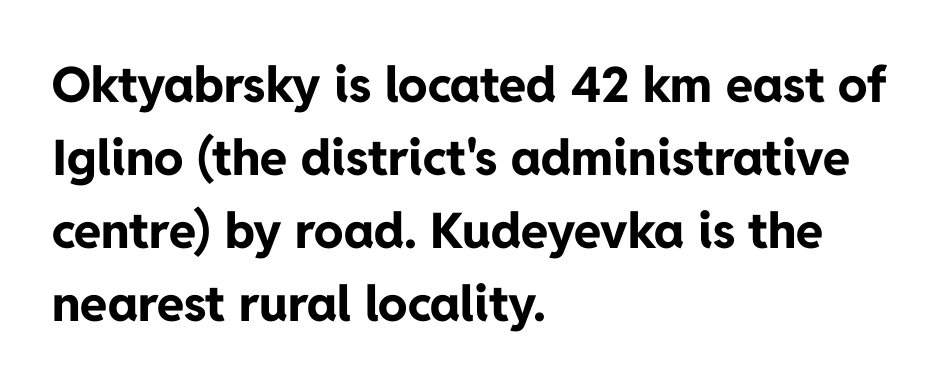
Q: Is the text bold? A: Yes.
Q: Is the text italic (slanted)? A: No, it is upright.
Q: Is the typeface a serif or a sans-serif typeface? A: Sans-serif.
Q: Is the text underlined? A: No.
Q: How is the paragraph aligned? A: Left-aligned.
Q: Is the spacing between letters normal or unusually wide? A: Normal.
Q: Is the spacing between lines tight, normal or loose? A: Normal.
Q: Width (condensed, normal, or wide)? A: Normal.
Q: Stroke contrast? A: Low.
Q: x-height? A: Medium.
Q: Monospaced? A: No.
